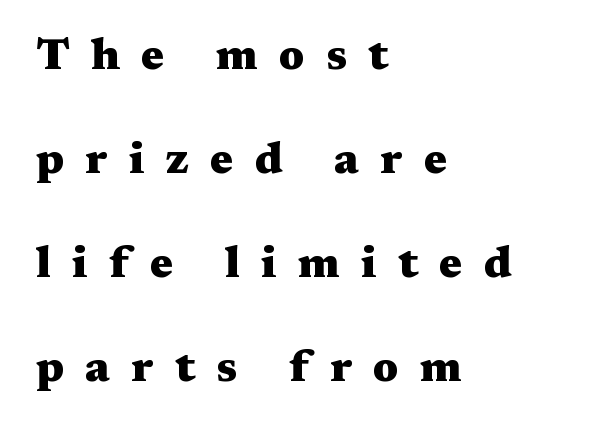
The image shows 44 px heavy, wide serif type, upright; set left-aligned, loose line spacing (2.36x), unusually wide letter spacing (+0.48 em), not underlined; medium stroke contrast and a medium x-height.
